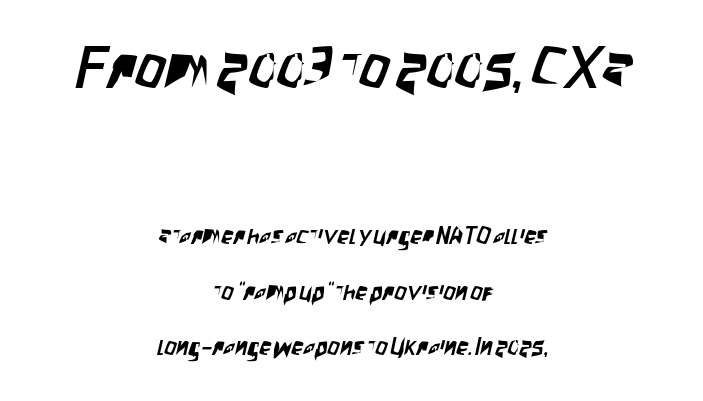
Q: Is the typeface a serif or a sans-serif typeface? A: Sans-serif.
Q: Is the text underlined? A: No.
Q: How is the paragraph aligned? A: Centered.
Q: Is the spacing between letters normal or unusually wide? A: Normal.
Q: Is the spacing between lines tight, normal or loose? A: Loose.
Q: Which block of text is set in a larger size, the first (top) or the second (bottom)? A: The first (top) one.
Q: Width (condensed, normal, or wide)? A: Condensed.
Q: Stroke contrast? A: Low.
Q: x-height? A: Large.
Q: Monospaced? A: No.
